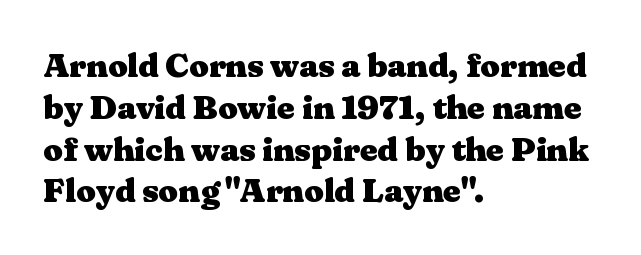
Note: serifs present on the glyphs. Do the characters align in a grid? No, the font is proportional. Typesetter's note: full bold, strokes at maximum text heaviness. The passage shown has conventional tracking throughout. The compositor pushed each line to the left boundary. A typesetter would mark this as roman, not italic.
